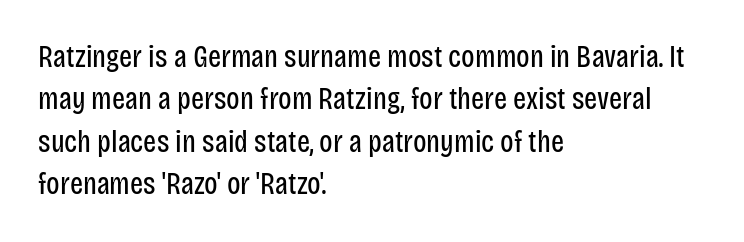
The image shows 31 px regular-weight, condensed sans-serif type, upright; set left-aligned, normal line spacing (1.37x), normal letter spacing, not underlined; low stroke contrast and a large x-height.
